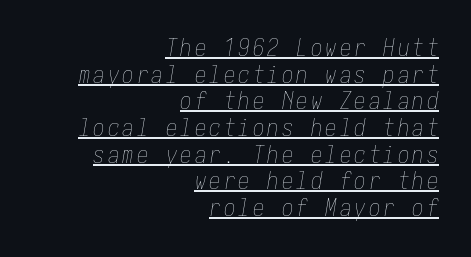
{"italic": "yes", "lean": "right", "slant_degrees": 10, "bold": "no", "underline": "yes", "align": "right", "line_spacing_ratio": 1.16, "glyph_px": 23}
